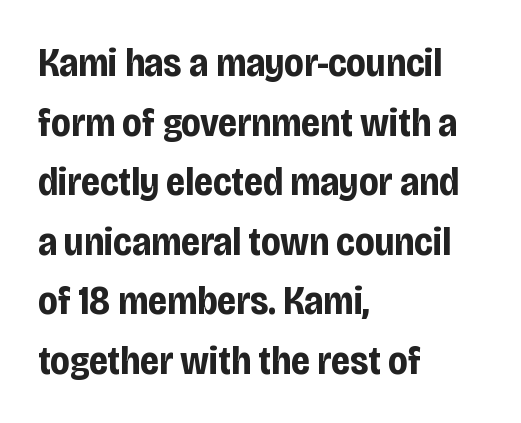
Q: Is the text bold? A: Yes.
Q: Is the text italic (slanted)? A: No, it is upright.
Q: Is the typeface a serif or a sans-serif typeface? A: Sans-serif.
Q: Is the text underlined? A: No.
Q: How is the paragraph aligned? A: Left-aligned.
Q: Is the spacing between letters normal or unusually wide? A: Normal.
Q: Is the spacing between lines tight, normal or loose? A: Normal.
Q: Width (condensed, normal, or wide)? A: Condensed.
Q: Stroke contrast? A: Low.
Q: x-height? A: Large.
Q: Monospaced? A: No.
